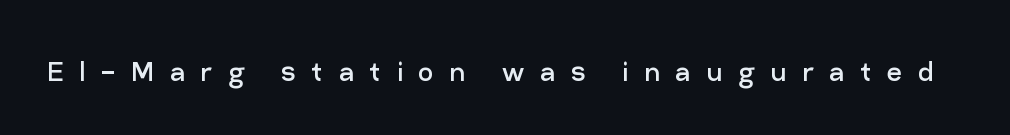
Style check: upright. Loose tracking; the words dissolve into strings of separated letters. A sans-serif font was chosen for this passage. The characters are drawn with everyday or finer stroke widths. Check under the words: just untouched page. Varying glyph widths throughout — classic text-font behaviour.
